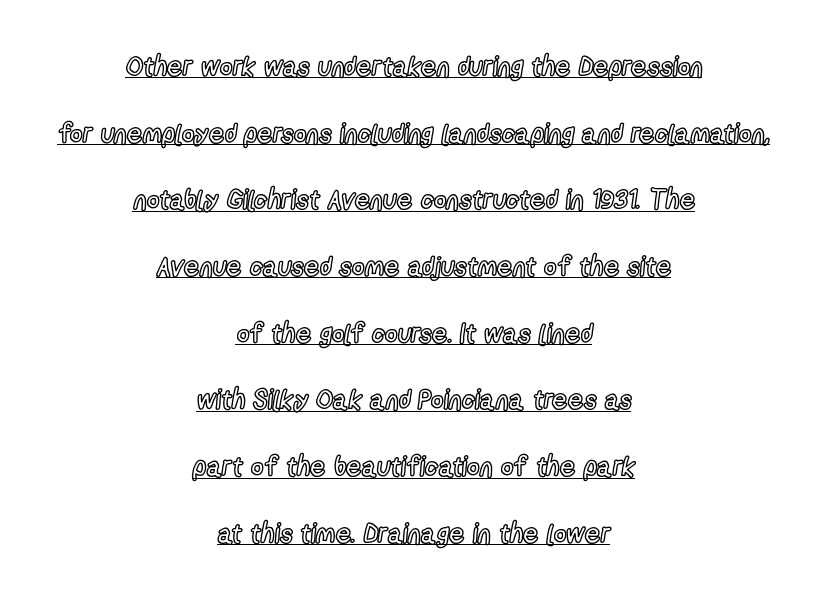
The image shows 27 px text type; set centered, loose line spacing (2.47x), normal letter spacing, underlined.
